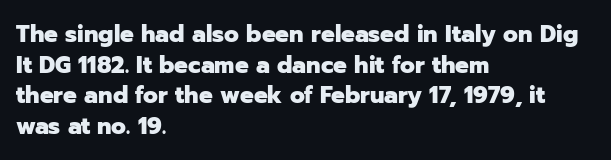
{"italic": "no", "bold": "yes", "underline": "no", "align": "left", "line_spacing": "normal", "line_spacing_ratio": 1.33, "letter_spacing": "normal", "letter_spacing_em": 0.0, "glyph_px": 23}
